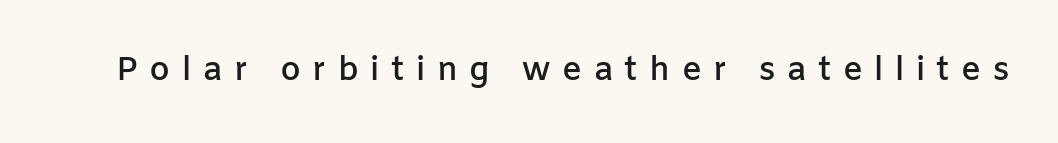
The image shows 33 px semibold sans-serif type, upright; set unusually wide letter spacing (+0.35 em), not underlined; low stroke contrast and a medium x-height.
